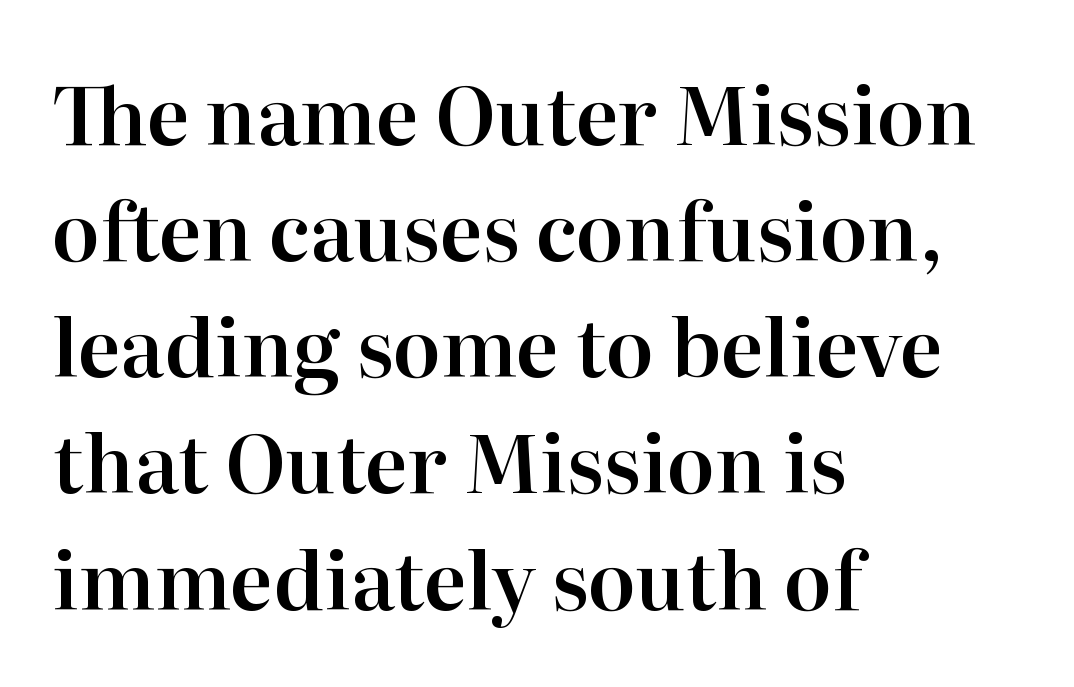
Q: Is the text italic (slanted)? A: No, it is upright.
Q: Is the typeface a serif or a sans-serif typeface? A: Serif.
Q: Is the text underlined? A: No.
Q: How is the paragraph aligned? A: Left-aligned.
Q: Is the spacing between letters normal or unusually wide? A: Normal.
Q: Is the spacing between lines tight, normal or loose? A: Normal.
Q: Width (condensed, normal, or wide)? A: Normal.
Q: Stroke contrast? A: High.
Q: x-height? A: Medium.
Q: Monospaced? A: No.
